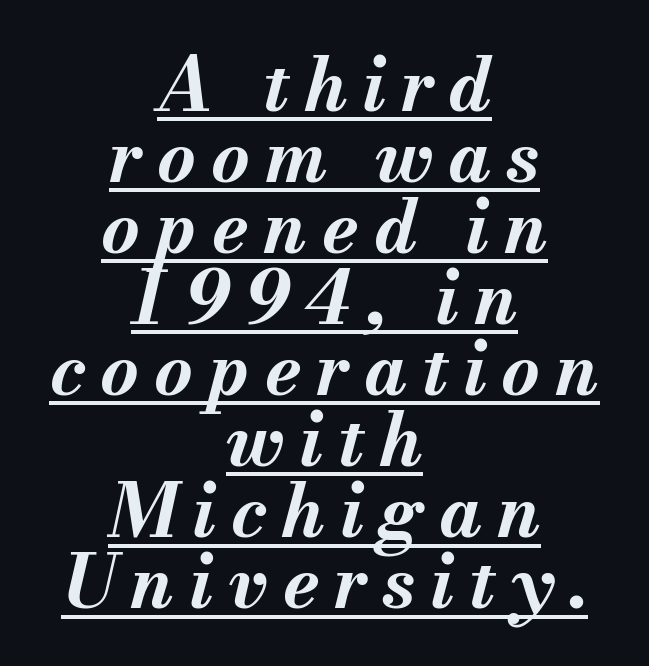
The image shows 74 px bold type, italic (leaning right); set centered, tight line spacing (0.96x), unusually wide letter spacing (+0.2 em), underlined; medium stroke contrast and a small x-height.
